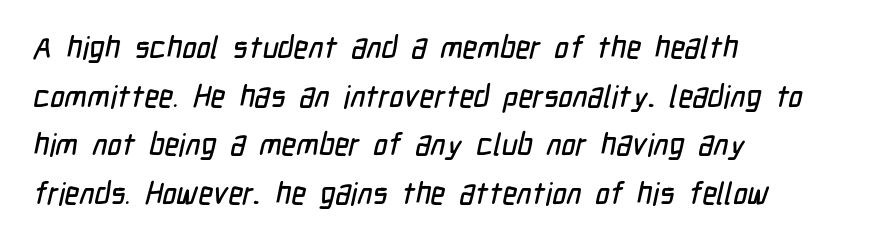
The image shows 31 px condensed sans-serif type; set left-aligned, normal line spacing (1.57x), normal letter spacing, not underlined; low stroke contrast and a medium x-height.
